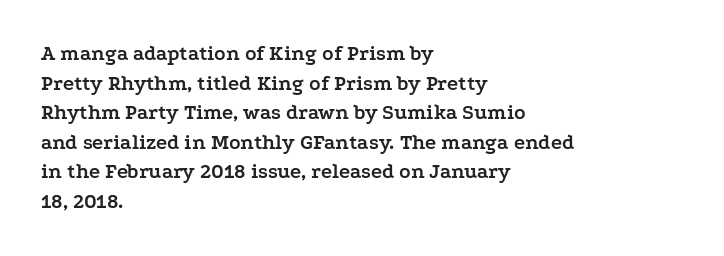
{"italic": "no", "bold": "yes", "underline": "no", "align": "left", "line_spacing": "normal", "line_spacing_ratio": 1.41, "letter_spacing": "normal", "letter_spacing_em": 0.0, "glyph_px": 21}
